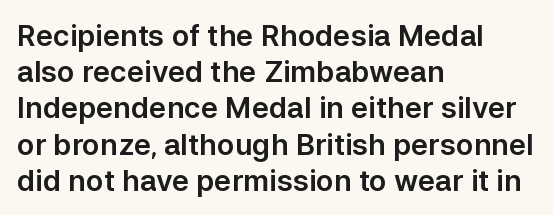
{"serif": "no", "italic": "no", "width": "normal", "stroke_contrast": "low", "x_height": "medium", "monospaced": "no", "underline": "no", "align": "left", "line_spacing": "normal", "line_spacing_ratio": 1.25, "letter_spacing": "normal", "letter_spacing_em": 0.0, "glyph_px": 29}
